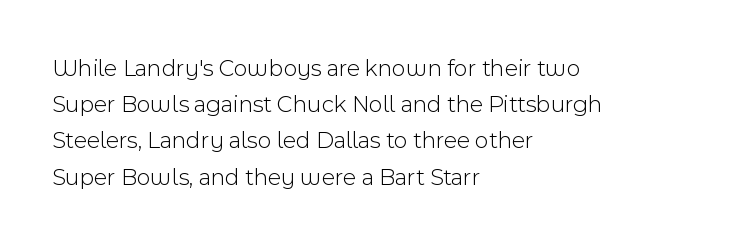
Q: Is the text bold? A: No.
Q: Is the text italic (slanted)? A: No, it is upright.
Q: Is the text underlined? A: No.
Q: How is the paragraph aligned? A: Left-aligned.
Q: Is the spacing between letters normal or unusually wide? A: Normal.
Q: Is the spacing between lines tight, normal or loose? A: Normal.
